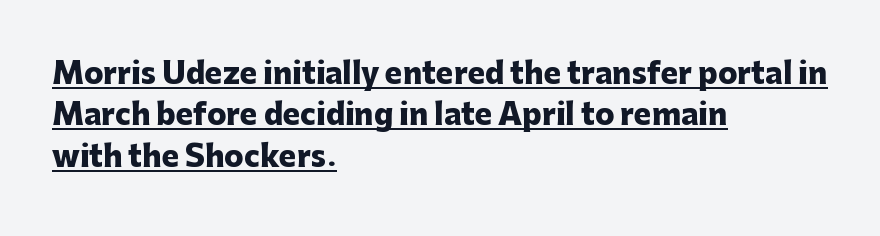
Q: Is the text bold? A: Yes.
Q: Is the text italic (slanted)? A: No, it is upright.
Q: Is the typeface a serif or a sans-serif typeface? A: Sans-serif.
Q: Is the text underlined? A: Yes.
Q: How is the paragraph aligned? A: Left-aligned.
Q: Is the spacing between letters normal or unusually wide? A: Normal.
Q: Is the spacing between lines tight, normal or loose? A: Normal.
Q: Width (condensed, normal, or wide)? A: Normal.
Q: Stroke contrast? A: Low.
Q: x-height? A: Medium.
Q: Monospaced? A: No.
